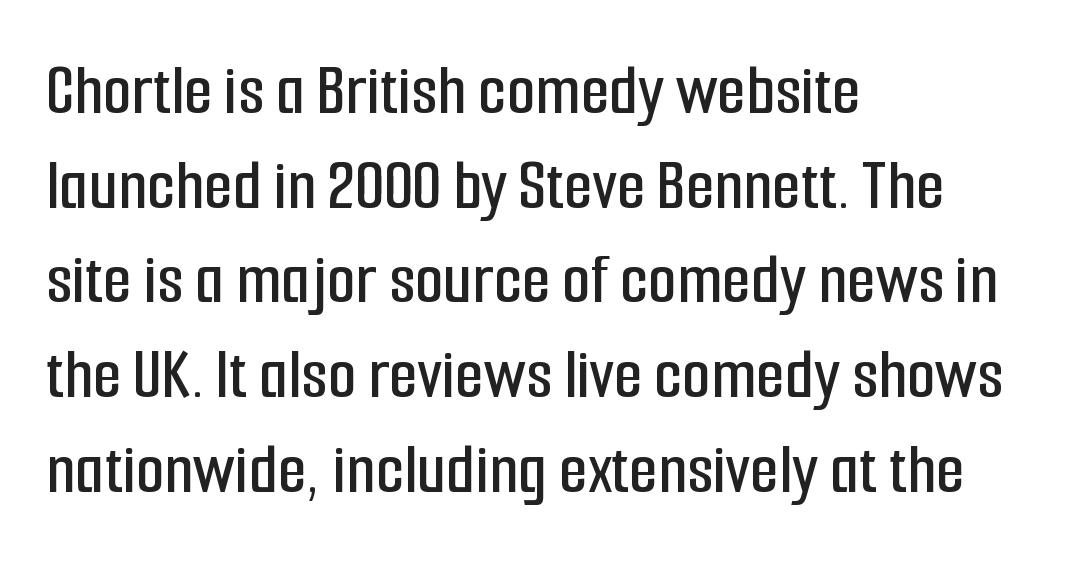
{"serif": "no", "italic": "no", "width": "condensed", "stroke_contrast": "low", "x_height": "medium", "monospaced": "no", "underline": "no", "align": "left", "line_spacing": "normal", "line_spacing_ratio": 1.28, "letter_spacing": "normal", "letter_spacing_em": 0.0, "glyph_px": 74}
